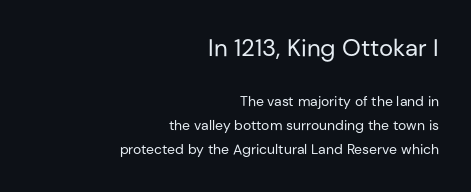
The cut favours lightness, reaching ordinary text weight at its darkest. Default kerning and tracking; the words read as compact shapes. Where is the straight margin? On the right. Between these two stacked blocks, the higher one wins on size. The axis of the letterforms is exactly vertical.
